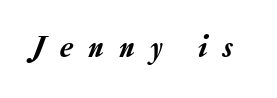
The image shows 31 px text type, italic (leaning right); set unusually wide letter spacing (+0.49 em), not underlined; low stroke contrast and a medium x-height.
